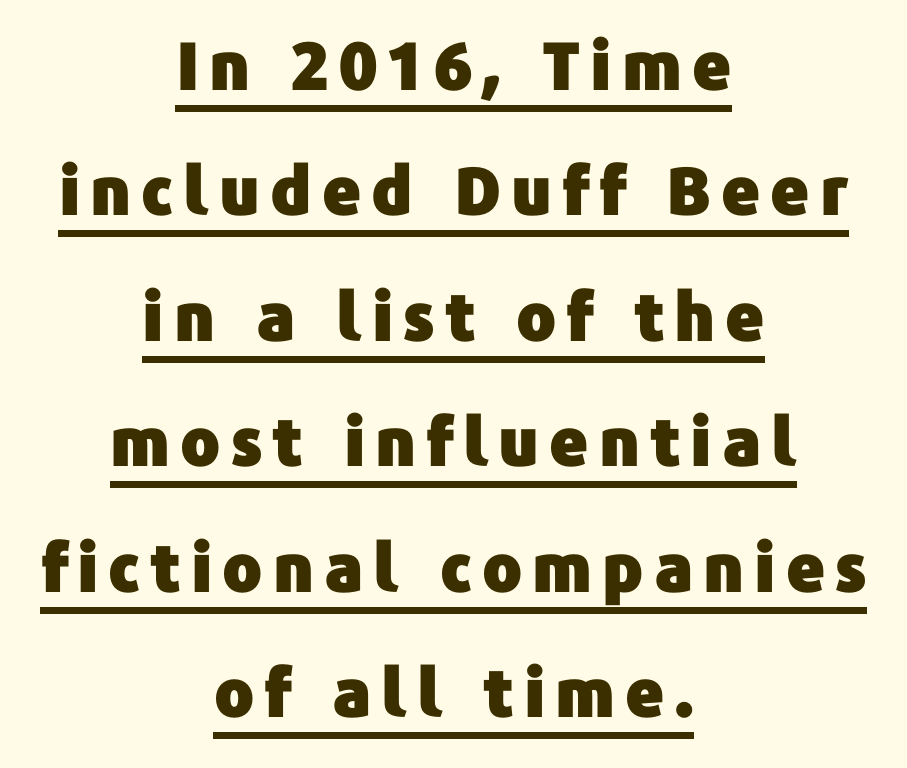
Horizontal bands of white between lines are thick stripes. Character widths vary here, with narrow letters taking less room than wide ones. Characters remain perfectly vertical along every line. The characters display no serif detailing; their extremities are plain.
